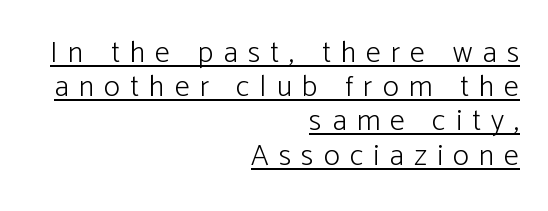
This rendering features underlined lettering. Each letter's strokes conclude bluntly, with no projecting serifs. The letters advance in unequal steps, a hallmark of proportional type. These lines stack with their right ends in a neat column. The typesetting does not lean heavy: it is not bold.
